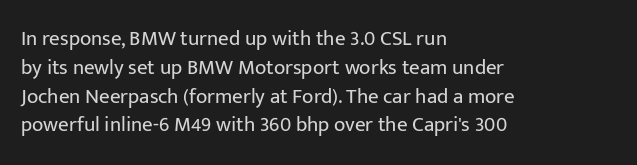
Q: Is the text bold? A: No.
Q: Is the text italic (slanted)? A: No, it is upright.
Q: Is the text underlined? A: No.
Q: How is the paragraph aligned? A: Left-aligned.
Q: Is the spacing between letters normal or unusually wide? A: Normal.
Q: Is the spacing between lines tight, normal or loose? A: Normal.
